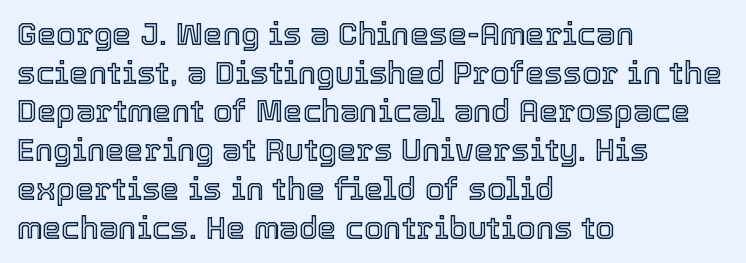
If you drew a ruler down the left edge, every line would touch it. The passage shown is typed in a proportional face where columns would drift. Beneath every word, the page is bare. The vertical gap from one line to the next is medium. Default kerning and tracking; the words read as compact shapes. This is roman type, the default non-slanted kind.
